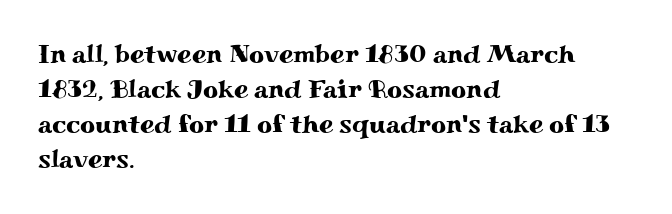
Upright lettering throughout. A classic flush-left, rag-right setting is used for this passage. Underlining? Definitely not there. The passage shown stacks its lines at a standard gap. The letterforms sit shoulder to shoulder at normal distance.
